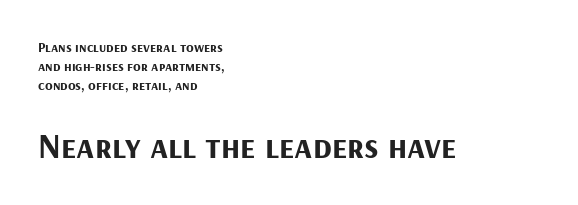
What kind of face is this? One without serifs — a sans. Compared with an ordinary text face, these strokes are far heavier — a full bold. Line starts are locked; line ends wander. The designer left line spacing at the default.
